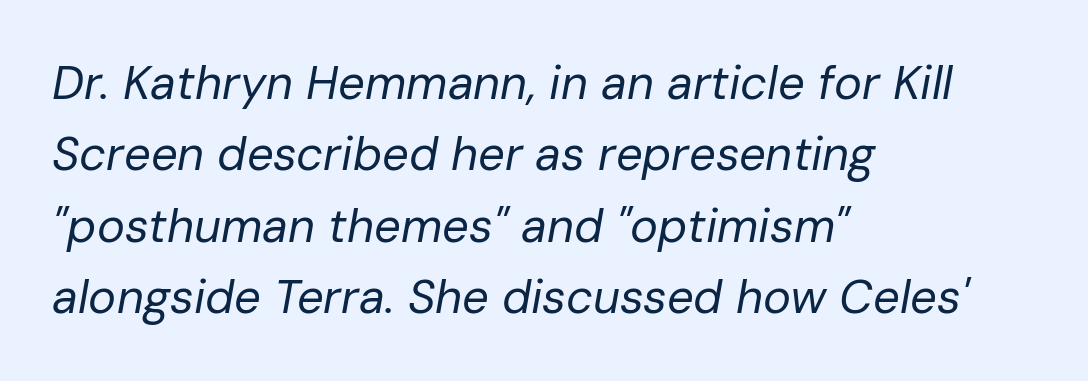
Is the letter spacing exaggerated? No — it looks like the ordinary default. Only glyphs here, with clear space below each row. Think of a printed novel: that variable character pitch is what you see here. Does the copy run flush right? No — it runs flush left. The passage shown leans; its letterforms are oblique. Regular leading.
